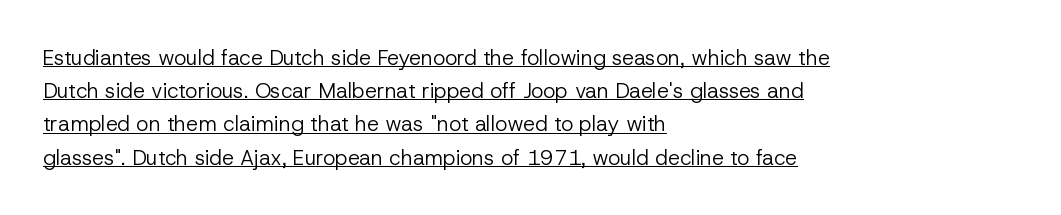
The image shows 21 px text type, upright; set left-aligned, normal line spacing (1.58x), normal letter spacing, underlined.
